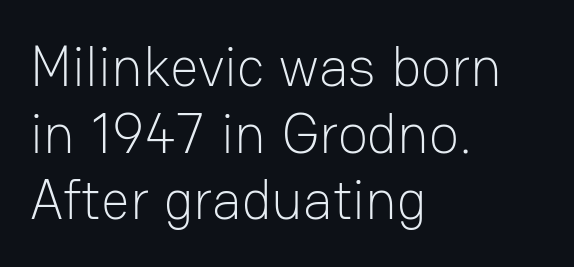
Q: Is the text bold? A: No.
Q: Is the text italic (slanted)? A: No, it is upright.
Q: Is the typeface a serif or a sans-serif typeface? A: Sans-serif.
Q: Is the text underlined? A: No.
Q: How is the paragraph aligned? A: Left-aligned.
Q: Is the spacing between letters normal or unusually wide? A: Normal.
Q: Width (condensed, normal, or wide)? A: Normal.
Q: Stroke contrast? A: Low.
Q: x-height? A: Medium.
Q: Monospaced? A: No.
